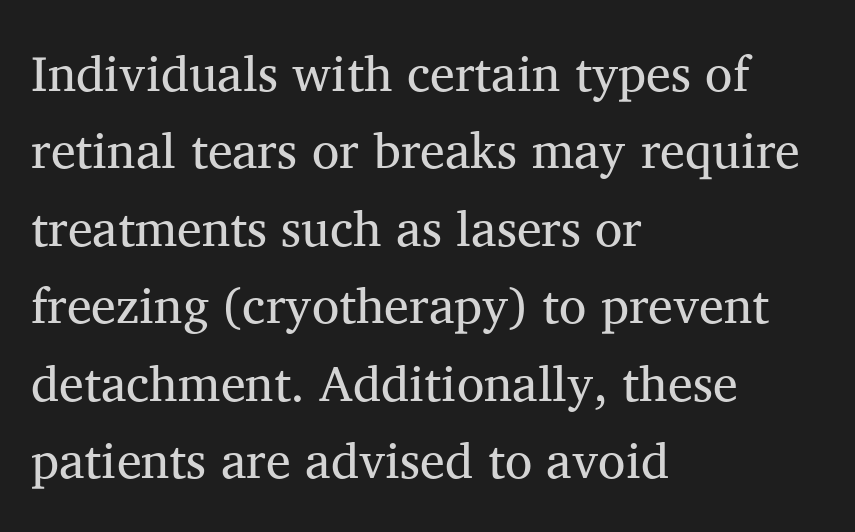
{"serif": "yes", "italic": "no", "bold": "no", "weight": "regular", "width": "normal", "stroke_contrast": "medium", "x_height": "medium", "monospaced": "no", "underline": "no", "align": "left", "line_spacing": "normal", "line_spacing_ratio": 1.55, "letter_spacing": "normal", "letter_spacing_em": 0.0, "glyph_px": 50}
